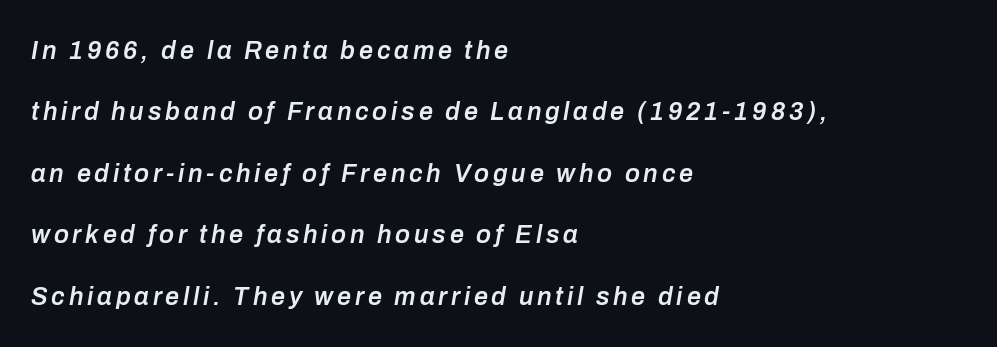
Anything drawn beneath the words? Only blank space. Teacher's note: observe the even left margin — that is flush-left alignment. It's the slanting kind of type. The strokes are fattened partway — semibold, not bold.
